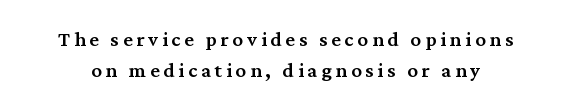
{"italic": "no", "bold": "semi", "underline": "no", "line_spacing": "normal", "line_spacing_ratio": 1.46, "glyph_px": 21}
